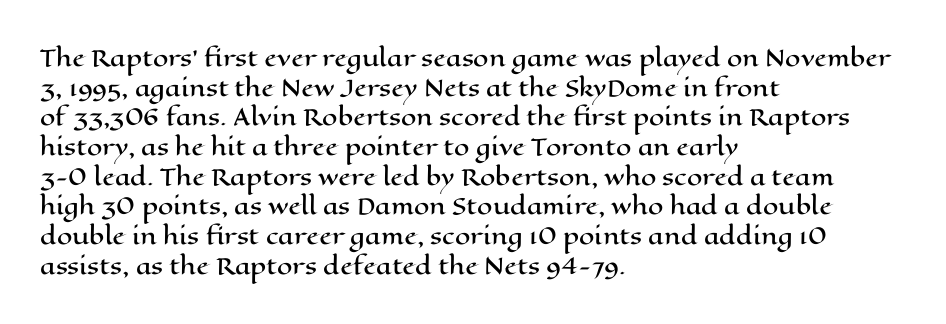
The passage shown stacks its lines at a standard gap. Look at the tracking — it's just the regular setting, nothing added. A typesetter would mark this as roman, not italic. Underlining? Definitely not there. One-word summary of the alignment: left.
